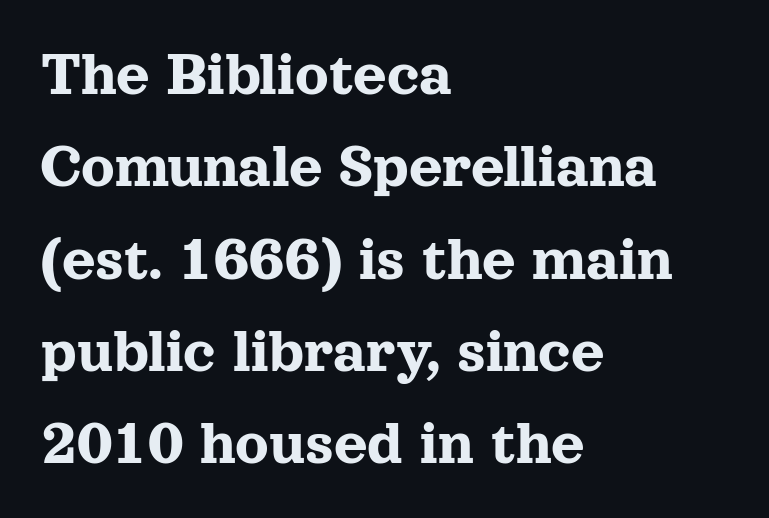
{"serif": "yes", "italic": "no", "width": "normal", "x_height": "medium", "monospaced": "no", "underline": "no", "align": "left", "line_spacing": "normal", "line_spacing_ratio": 1.42, "letter_spacing": "normal", "letter_spacing_em": 0.0, "glyph_px": 65}
